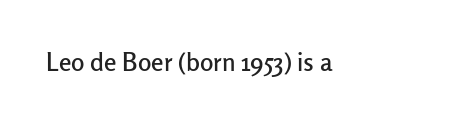
The type is set solid horizontally, with unmodified tracking. Nope, not italic — everything's standing straight. Compared with a centered layout, this one pins lines to the left instead. The gap between lines stays unmarked.
